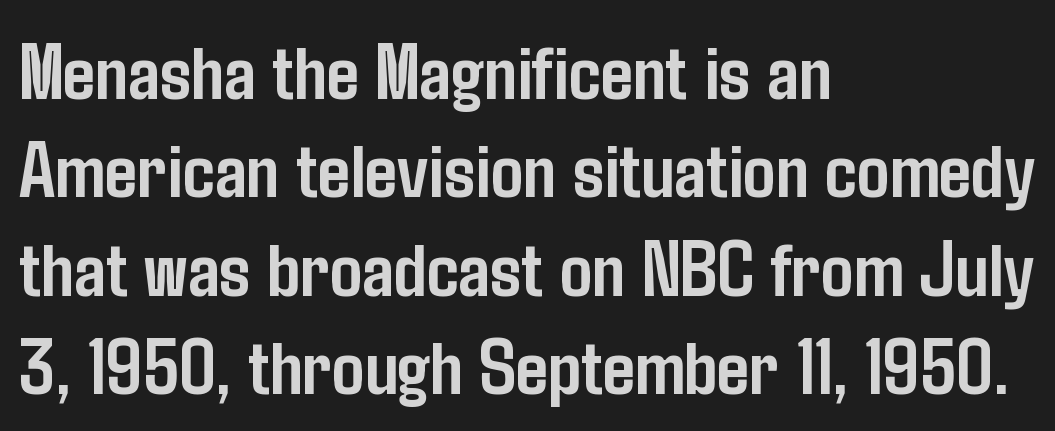
{"serif": "no", "italic": "no", "bold": "yes", "weight": "semibold", "width": "condensed", "stroke_contrast": "low", "x_height": "medium", "monospaced": "no", "underline": "no", "align": "left", "line_spacing_ratio": 1.23, "letter_spacing": "normal", "letter_spacing_em": 0.0, "glyph_px": 80}
